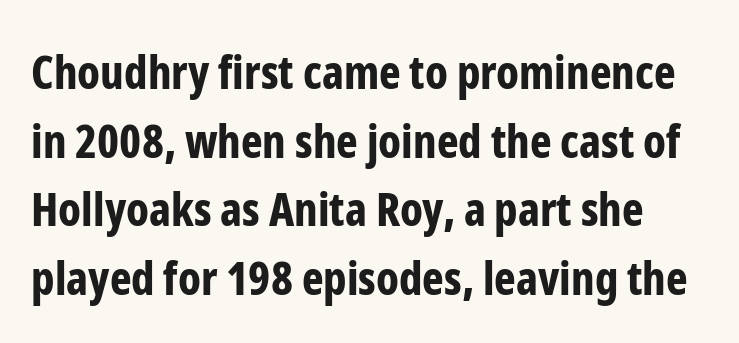
{"serif": "no", "italic": "no", "bold": "yes", "weight": "bold", "width": "condensed", "stroke_contrast": "low", "x_height": "medium", "monospaced": "no", "underline": "no", "line_spacing": "normal", "line_spacing_ratio": 1.49, "letter_spacing": "normal", "letter_spacing_em": 0.0, "glyph_px": 46}
